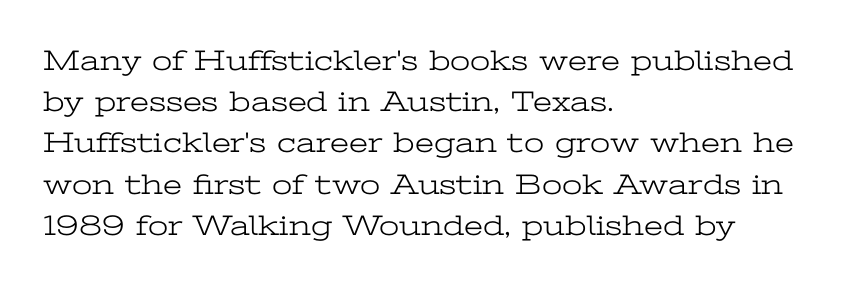
Q: Is the text bold? A: No.
Q: Is the text italic (slanted)? A: No, it is upright.
Q: Is the typeface a serif or a sans-serif typeface? A: Serif.
Q: Is the text underlined? A: No.
Q: How is the paragraph aligned? A: Left-aligned.
Q: Is the spacing between letters normal or unusually wide? A: Normal.
Q: Is the spacing between lines tight, normal or loose? A: Normal.
Q: Width (condensed, normal, or wide)? A: Wide.
Q: Stroke contrast? A: Low.
Q: x-height? A: Medium.
Q: Monospaced? A: No.
